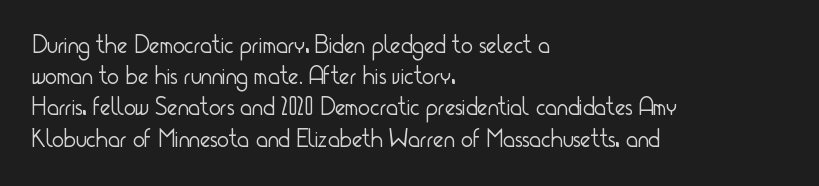
The image shows 25 px text type, upright; set left-aligned, normal line spacing (1.25x), normal letter spacing, not underlined.
